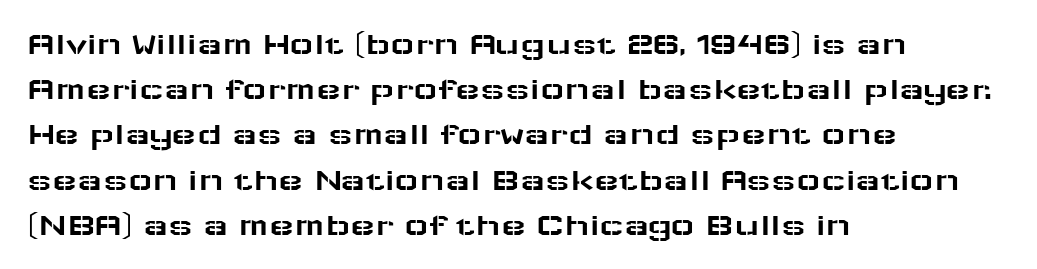
The image shows 33 px wide sans-serif type, upright; set left-aligned, normal line spacing (1.37x), normal letter spacing, not underlined; low stroke contrast and a medium x-height.
